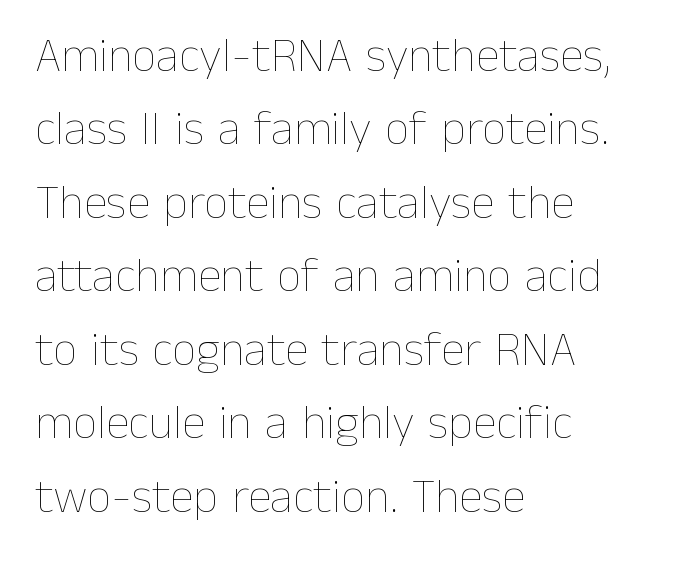
Q: Is the text bold? A: No.
Q: Is the text italic (slanted)? A: No, it is upright.
Q: Is the text underlined? A: No.
Q: How is the paragraph aligned? A: Left-aligned.
Q: Is the spacing between letters normal or unusually wide? A: Normal.
Q: Is the spacing between lines tight, normal or loose? A: Normal.
Q: Width (condensed, normal, or wide)? A: Normal.
Q: Stroke contrast? A: Low.
Q: x-height? A: Medium.
Q: Monospaced? A: No.
